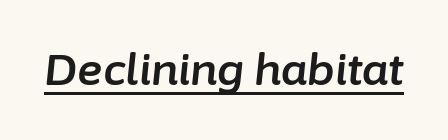
{"italic": "yes", "lean": "right", "slant_degrees": 6, "width": "normal", "stroke_contrast": "low", "x_height": "medium", "monospaced": "no", "underline": "yes", "letter_spacing": "normal", "letter_spacing_em": 0.0, "glyph_px": 43}
